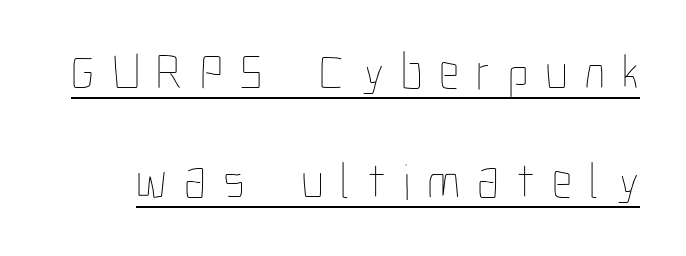
Q: Is the text bold? A: No.
Q: Is the text italic (slanted)? A: No, it is upright.
Q: Is the text underlined? A: Yes.
Q: Is the spacing between letters normal or unusually wide? A: Unusually wide.
Q: Is the spacing between lines tight, normal or loose? A: Loose.
Q: Width (condensed, normal, or wide)? A: Condensed.
Q: Stroke contrast? A: Low.
Q: x-height? A: Medium.
Q: Monospaced? A: No.
